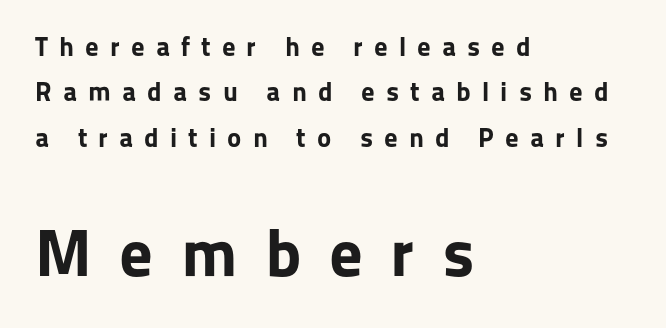
{"serif": "no", "italic": "no", "bold": "yes", "weight": "bold", "width": "normal", "stroke_contrast": "low", "x_height": "medium", "monospaced": "no", "underline": "no", "align": "left", "line_spacing": "normal", "line_spacing_ratio": 1.68, "letter_spacing": "wide", "letter_spacing_em": 0.41, "larger_block": "second", "size_ratio": 2.48, "glyph_px": 67}
